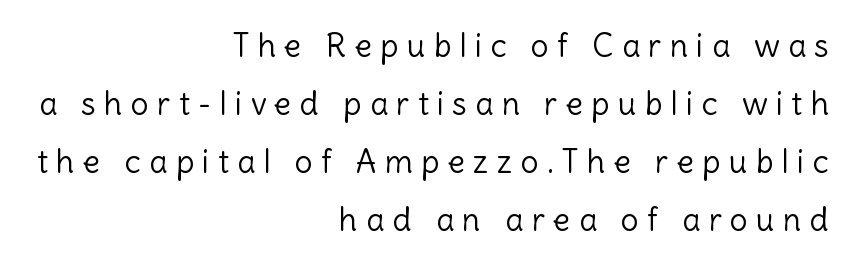
Q: Is the text bold? A: No.
Q: Is the text italic (slanted)? A: No, it is upright.
Q: Is the typeface a serif or a sans-serif typeface? A: Sans-serif.
Q: Is the text underlined? A: No.
Q: How is the paragraph aligned? A: Right-aligned.
Q: Is the spacing between letters normal or unusually wide? A: Unusually wide.
Q: Width (condensed, normal, or wide)? A: Normal.
Q: x-height? A: Medium.
Q: Monospaced? A: No.
